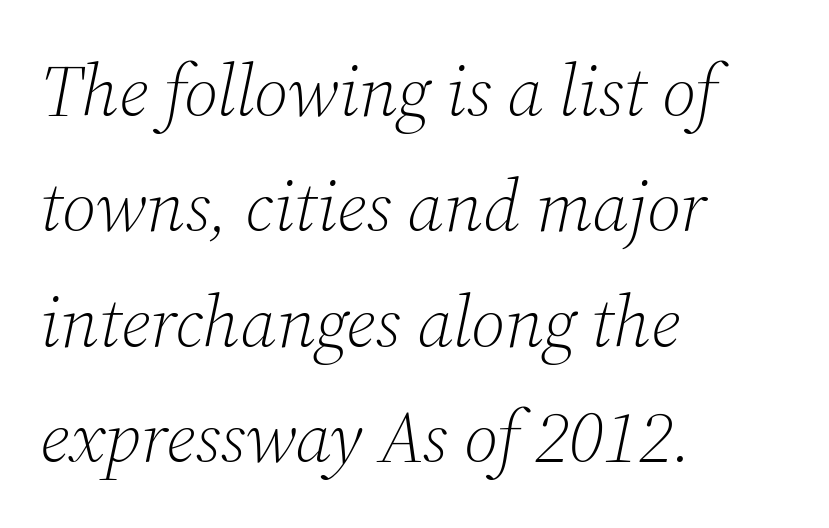
Q: Is the text bold? A: No.
Q: Is the text italic (slanted)? A: Yes, it leans right by about 12 degrees.
Q: Is the typeface a serif or a sans-serif typeface? A: Serif.
Q: Is the text underlined? A: No.
Q: How is the paragraph aligned? A: Left-aligned.
Q: Is the spacing between letters normal or unusually wide? A: Normal.
Q: Is the spacing between lines tight, normal or loose? A: Normal.
Q: Width (condensed, normal, or wide)? A: Normal.
Q: Stroke contrast? A: Medium.
Q: x-height? A: Medium.
Q: Monospaced? A: No.
